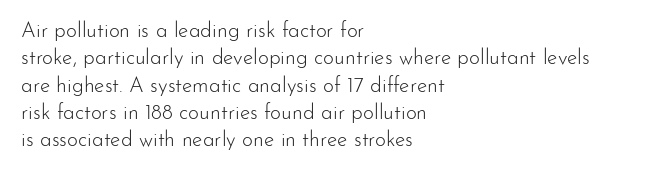
Q: Is the text bold? A: No.
Q: Is the text italic (slanted)? A: No, it is upright.
Q: Is the text underlined? A: No.
Q: How is the paragraph aligned? A: Left-aligned.
Q: Is the spacing between letters normal or unusually wide? A: Normal.
Q: Is the spacing between lines tight, normal or loose? A: Normal.
